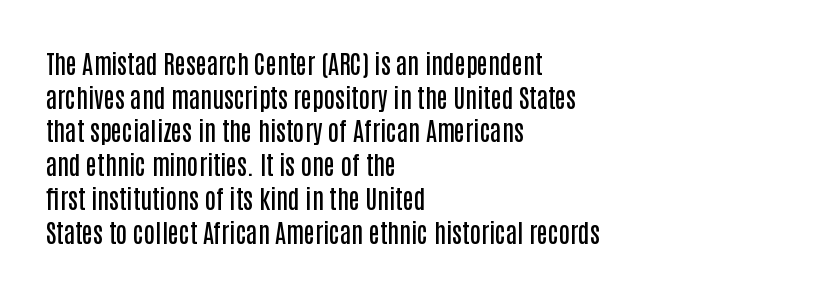
{"italic": "no", "bold": "semi", "underline": "no", "align": "left", "line_spacing": "normal", "line_spacing_ratio": 1.35, "letter_spacing": "normal", "letter_spacing_em": 0.0, "glyph_px": 25}
